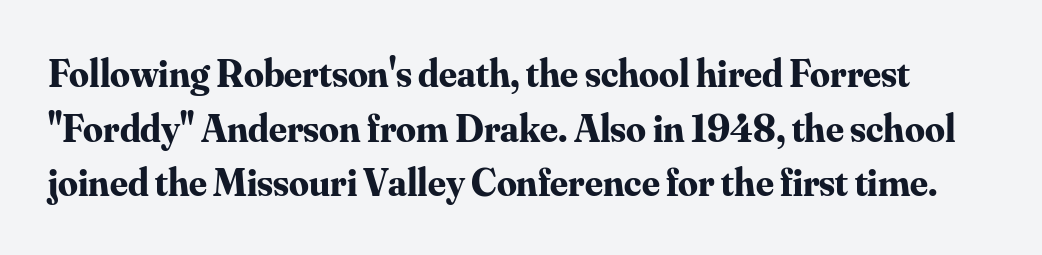
Check where the strokes stop: tiny serifs finish them off. Thick stems and heavy bowls — unmistakably bold. Quick note: not italic, upright. The rows are spaced the way most documents space them.
